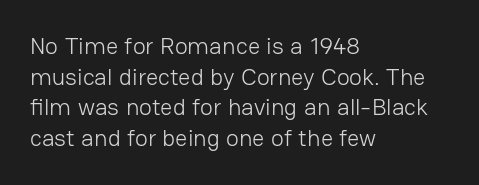
Is the type heavy? It reads as light-to-regular instead. Leftover space on each line is placed entirely after the last word. Characters follow at the spacing the type designer built in. The passage shown stacks its lines at a standard gap.
